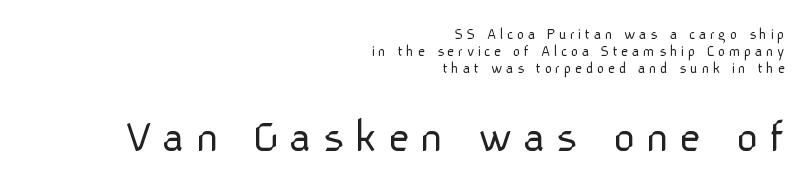
Letters have the restrained weight of plain body copy at most. Horizontal bands of white between lines are thin slivers. Look at the tracking — it's clearly loosened, letters drifting apart. A typesetter would call this proportional, since set widths differ per character. A roman cut, with each character standing at attention.
